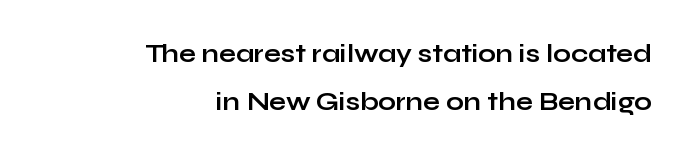
{"italic": "no", "bold": "yes", "underline": "no", "align": "right", "line_spacing": "loose", "line_spacing_ratio": 1.92, "letter_spacing": "normal", "letter_spacing_em": 0.0, "glyph_px": 25}
